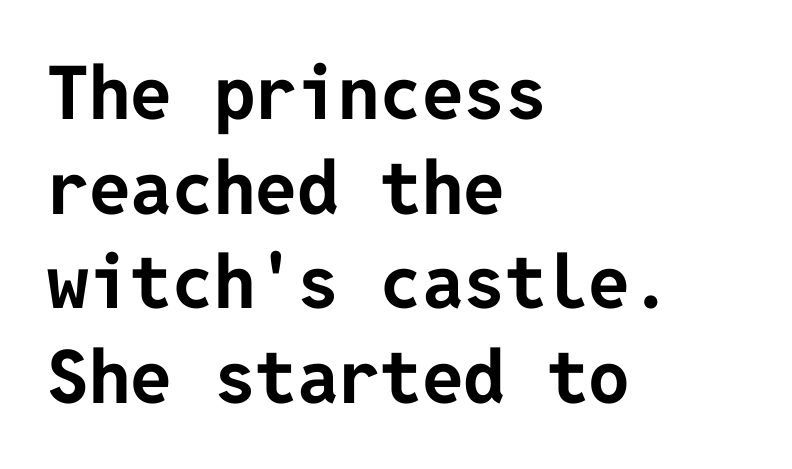
Short and long lines alike share a common starting point at left. A roman cut, with each character standing at attention. Rows of type keep a routine distance in the vertical direction. The words here are not underlined. Its strokes are broad and dark, the hallmark of bold type.
